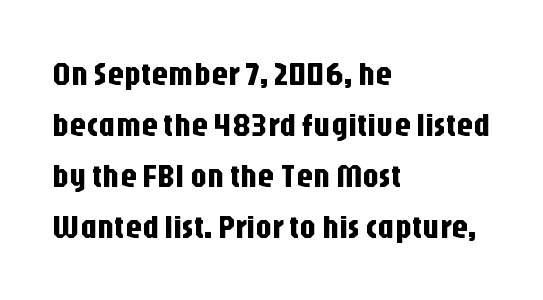
Compared with typical paragraphs, the rows here are spaced about the same. Ascenders rise straight up at ninety degrees. The type family on display is of the sans-serif kind. The horizontal fit of the characters is conventional and even.
